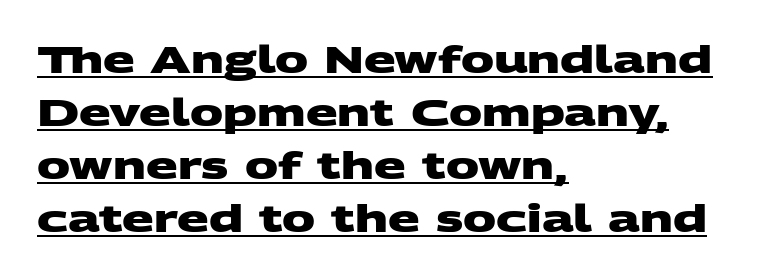
The image shows 37 px heavy, wide sans-serif type; set left-aligned, normal line spacing (1.43x), normal letter spacing, underlined; medium stroke contrast and a large x-height.
